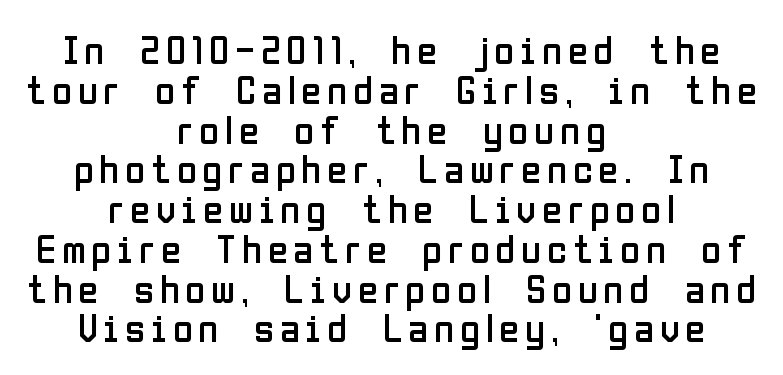
{"serif": "no", "italic": "no", "bold": "no", "weight": "regular", "width": "condensed", "stroke_contrast": "low", "x_height": "medium", "monospaced": "no", "underline": "no", "align": "center", "line_spacing": "tight", "line_spacing_ratio": 0.97, "glyph_px": 41}
